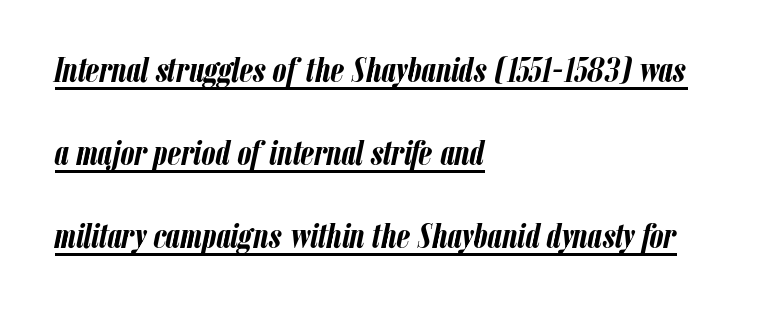
{"italic": "yes", "lean": "right", "slant_degrees": 12, "bold": "yes", "weight": "semibold", "width": "condensed", "stroke_contrast": "low", "x_height": "medium", "monospaced": "no", "underline": "yes", "align": "left", "line_spacing": "loose", "line_spacing_ratio": 2.37, "letter_spacing": "normal", "letter_spacing_em": 0.0, "glyph_px": 35}
